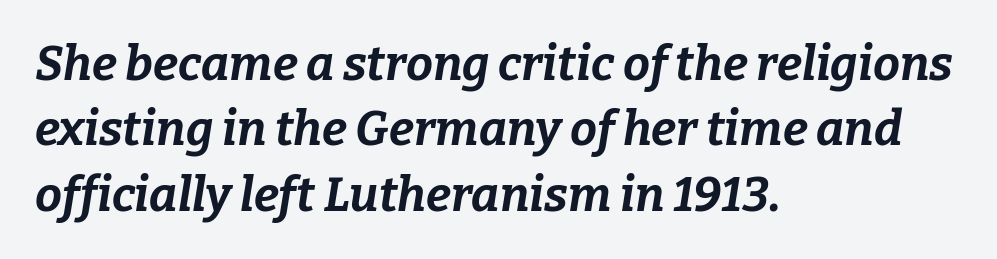
{"italic": "yes", "lean": "right", "slant_degrees": 9, "bold": "yes", "weight": "bold", "width": "normal", "stroke_contrast": "low", "x_height": "medium", "monospaced": "no", "underline": "no", "align": "left", "line_spacing": "normal", "line_spacing_ratio": 1.36, "letter_spacing": "normal", "letter_spacing_em": 0.0, "glyph_px": 48}
